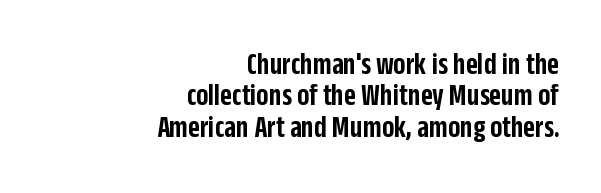
Q: Is the text bold? A: Semi-bold.
Q: Is the text italic (slanted)? A: No, it is upright.
Q: Is the typeface a serif or a sans-serif typeface? A: Sans-serif.
Q: Is the text underlined? A: No.
Q: How is the paragraph aligned? A: Right-aligned.
Q: Is the spacing between letters normal or unusually wide? A: Normal.
Q: Is the spacing between lines tight, normal or loose? A: Tight.
Q: Width (condensed, normal, or wide)? A: Condensed.
Q: Stroke contrast? A: Low.
Q: x-height? A: Large.
Q: Monospaced? A: No.
